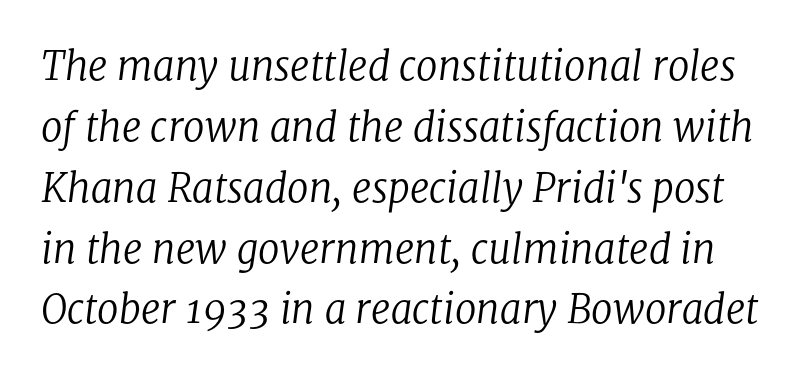
These lines were composed using italics. Is the type heavy? It reads as light-to-regular instead. Notice how descenders clear the ascenders below comfortably — that's standard leading. The characters display serif detailing at their extremities. Letter spacing: default.
